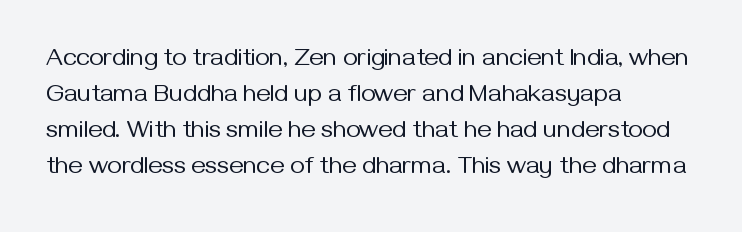
Q: Is the text bold? A: No.
Q: Is the text italic (slanted)? A: No, it is upright.
Q: Is the text underlined? A: No.
Q: How is the paragraph aligned? A: Left-aligned.
Q: Is the spacing between letters normal or unusually wide? A: Normal.
Q: Is the spacing between lines tight, normal or loose? A: Normal.
